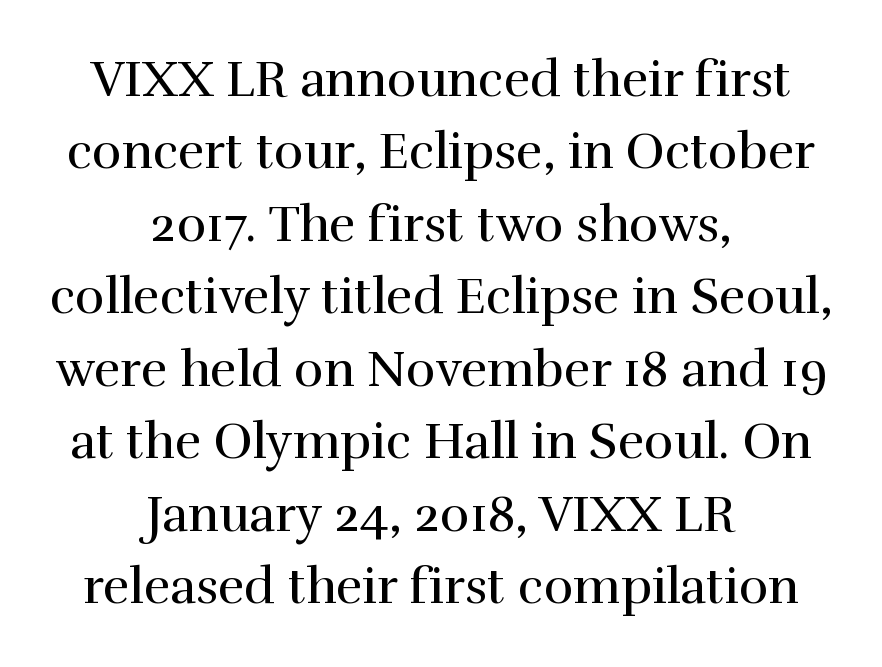
The image shows 50 px regular-weight serif type, upright; set centered, normal line spacing (1.45x), normal letter spacing, not underlined; a medium x-height.
